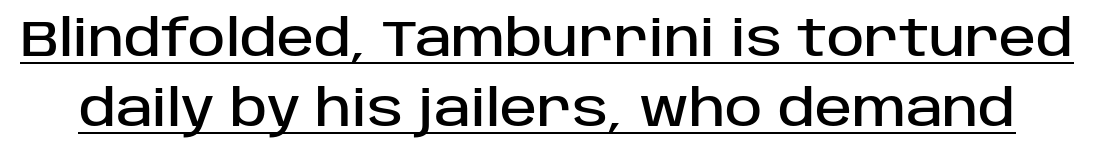
{"serif": "no", "italic": "no", "width": "normal", "stroke_contrast": "low", "x_height": "large", "monospaced": "no", "underline": "yes", "line_spacing": "normal", "line_spacing_ratio": 1.41, "letter_spacing": "normal", "letter_spacing_em": 0.0, "glyph_px": 50}
